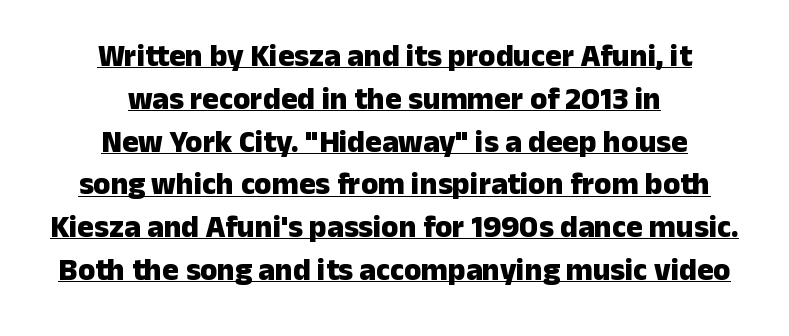
Q: Is the text bold? A: Yes.
Q: Is the text italic (slanted)? A: No, it is upright.
Q: Is the typeface a serif or a sans-serif typeface? A: Sans-serif.
Q: Is the text underlined? A: Yes.
Q: How is the paragraph aligned? A: Centered.
Q: Is the spacing between letters normal or unusually wide? A: Normal.
Q: Is the spacing between lines tight, normal or loose? A: Normal.
Q: Width (condensed, normal, or wide)? A: Normal.
Q: Stroke contrast? A: Low.
Q: x-height? A: Medium.
Q: Monospaced? A: No.
